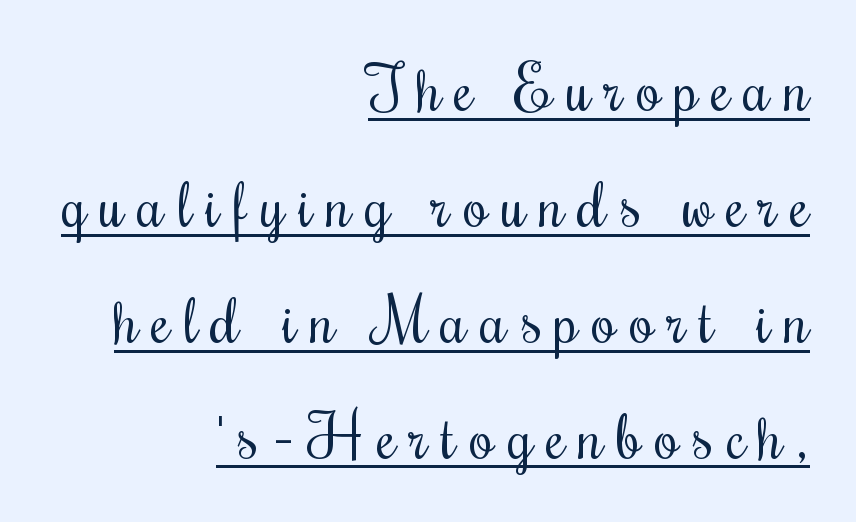
The image shows 62 px regular-weight, condensed type; set right-aligned, line spacing 1.87x, unusually wide letter spacing (+0.22 em), underlined; medium stroke contrast and a small x-height.
